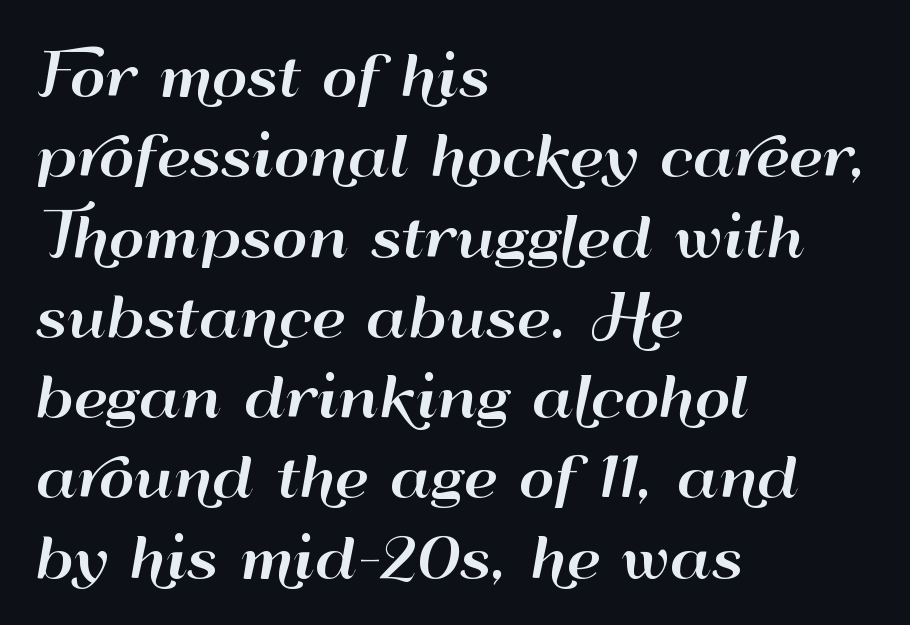
Line starts are locked; line ends wander. Nobody drew a line under any word here. Honestly, the row spacing looks completely unremarkable. Look at the bottom of the vertical strokes: they stop flat, with no serifs.
